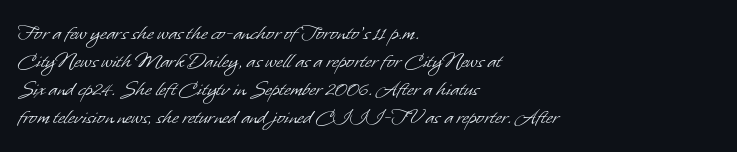
The image shows 23 px text type; set left-aligned, line spacing 1.22x, normal letter spacing, not underlined.
